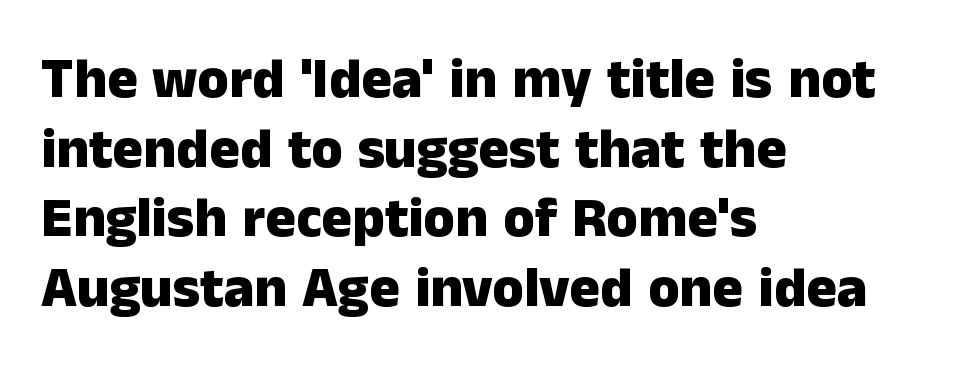
{"serif": "no", "italic": "no", "bold": "yes", "weight": "heavy", "width": "normal", "stroke_contrast": "low", "x_height": "medium", "monospaced": "no", "underline": "no", "align": "left", "line_spacing_ratio": 1.22, "letter_spacing": "normal", "letter_spacing_em": 0.0, "glyph_px": 57}
